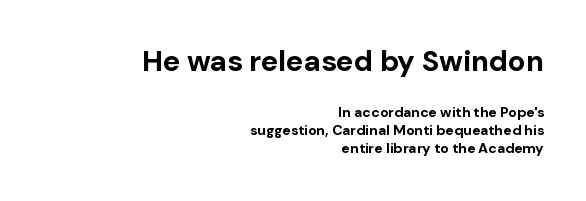
{"serif": "no", "italic": "no", "bold": "yes", "weight": "bold", "width": "normal", "stroke_contrast": "low", "x_height": "medium", "monospaced": "no", "underline": "no", "align": "right", "line_spacing": "normal", "line_spacing_ratio": 1.3, "letter_spacing": "normal", "letter_spacing_em": 0.0, "larger_block": "first", "size_ratio": 2.07, "glyph_px": 29}
